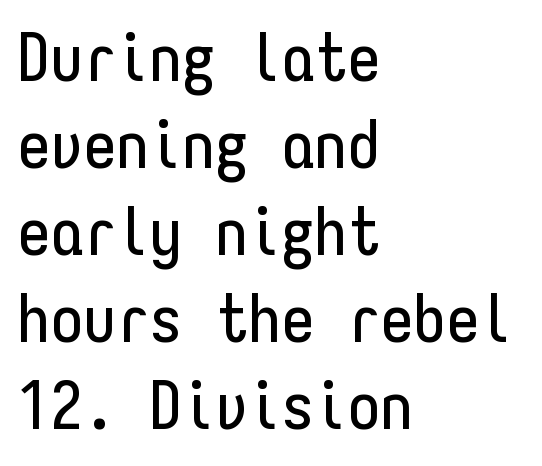
Descender tails drop into unmarked territory. Tall strokes in this sample are plumb rather than angled. Left-aligned paragraph, ragged on the right. The designer went with a sans here, leaving each stem footless. A typesetter would call this monospace, since all characters share one set width. Characters follow at the spacing the type designer built in.
